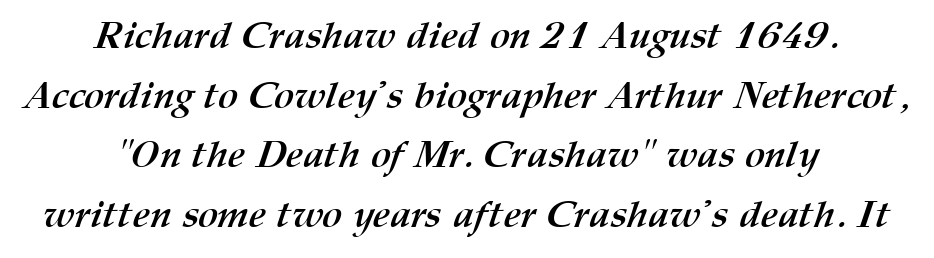
The image shows 38 px semibold type; set centered, normal line spacing (1.57x), normal letter spacing, not underlined; medium stroke contrast and a medium x-height.
